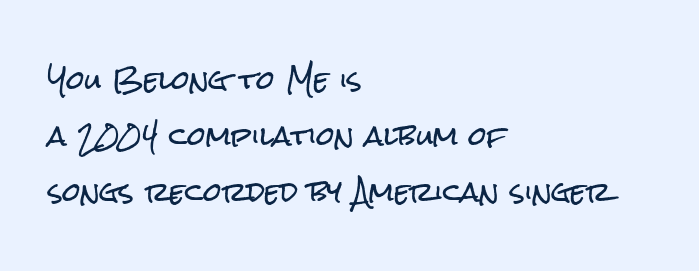
{"italic": "no", "underline": "no", "align": "left", "line_spacing": "loose", "line_spacing_ratio": 2.15, "letter_spacing": "normal", "letter_spacing_em": 0.0, "glyph_px": 26}
